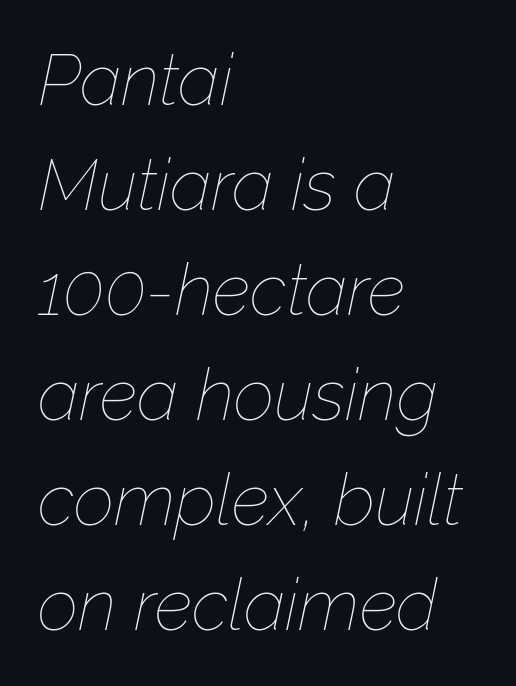
Q: Is the text bold? A: No.
Q: Is the text italic (slanted)? A: Yes, it leans right by about 12 degrees.
Q: Is the text underlined? A: No.
Q: How is the paragraph aligned? A: Left-aligned.
Q: Is the spacing between letters normal or unusually wide? A: Normal.
Q: Is the spacing between lines tight, normal or loose? A: Normal.
Q: Width (condensed, normal, or wide)? A: Normal.
Q: Stroke contrast? A: Low.
Q: x-height? A: Medium.
Q: Monospaced? A: No.
